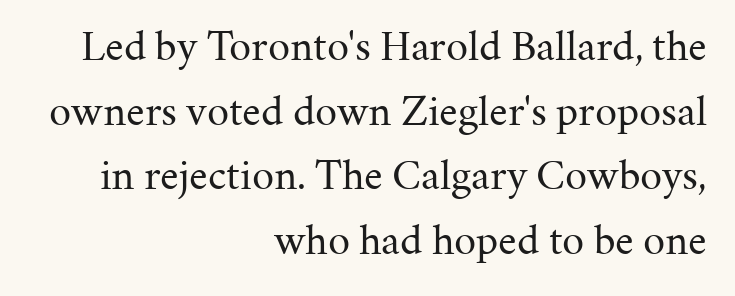
{"serif": "yes", "italic": "no", "bold": "no", "weight": "regular", "width": "normal", "stroke_contrast": "medium", "x_height": "medium", "monospaced": "no", "underline": "no", "align": "right", "line_spacing": "normal", "line_spacing_ratio": 1.47, "letter_spacing": "normal", "letter_spacing_em": 0.0, "glyph_px": 44}
